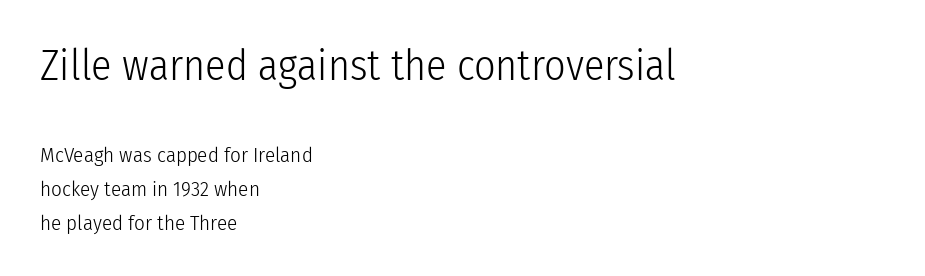
Leading: standard. A light-to-regular cut is what we see here. Rendered with straight, roman letterforms. You could not count columns in this text — the font is proportionally spaced. The passage is arranged the way most books set body copy — flush left.
